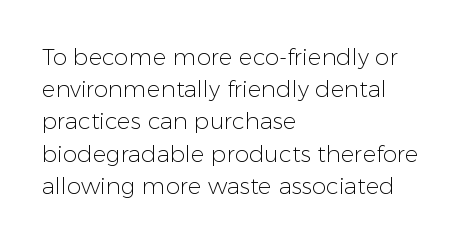
{"italic": "no", "bold": "no", "underline": "no", "align": "left", "line_spacing": "normal", "line_spacing_ratio": 1.4, "letter_spacing": "normal", "letter_spacing_em": 0.0, "glyph_px": 23}
